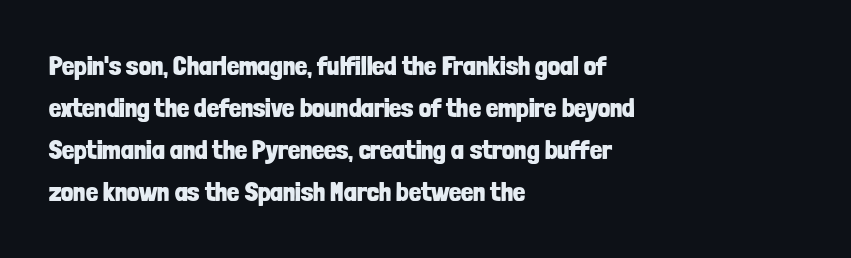
Q: Is the text bold? A: Yes.
Q: Is the text italic (slanted)? A: No, it is upright.
Q: Is the text underlined? A: No.
Q: How is the paragraph aligned? A: Left-aligned.
Q: Is the spacing between letters normal or unusually wide? A: Normal.
Q: Is the spacing between lines tight, normal or loose? A: Normal.
